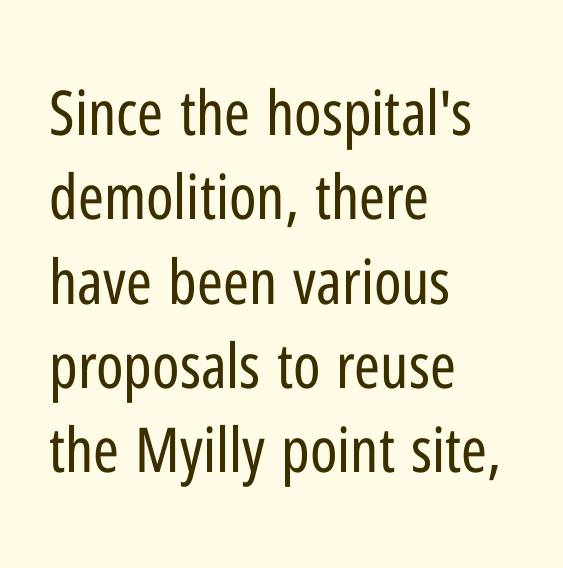
Q: Is the text bold? A: No.
Q: Is the text italic (slanted)? A: No, it is upright.
Q: Is the typeface a serif or a sans-serif typeface? A: Sans-serif.
Q: Is the text underlined? A: No.
Q: How is the paragraph aligned? A: Left-aligned.
Q: Is the spacing between letters normal or unusually wide? A: Normal.
Q: Is the spacing between lines tight, normal or loose? A: Normal.
Q: Width (condensed, normal, or wide)? A: Condensed.
Q: Stroke contrast? A: Low.
Q: x-height? A: Medium.
Q: Monospaced? A: No.
